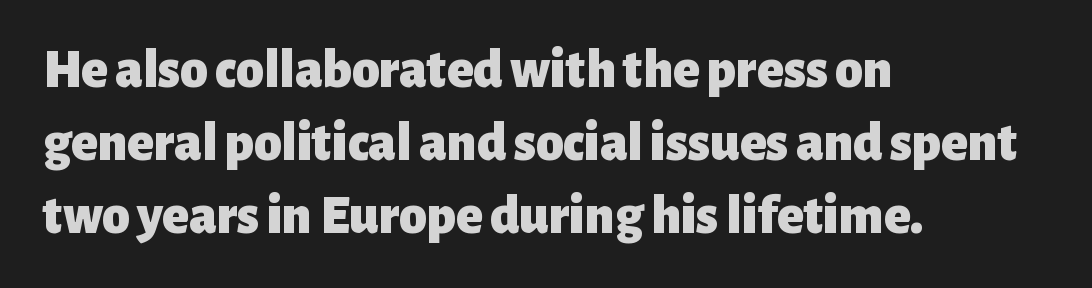
Q: Is the text bold? A: Yes.
Q: Is the text italic (slanted)? A: No, it is upright.
Q: Is the typeface a serif or a sans-serif typeface? A: Sans-serif.
Q: Is the text underlined? A: No.
Q: How is the paragraph aligned? A: Left-aligned.
Q: Is the spacing between letters normal or unusually wide? A: Normal.
Q: Is the spacing between lines tight, normal or loose? A: Normal.
Q: Width (condensed, normal, or wide)? A: Normal.
Q: Stroke contrast? A: Low.
Q: x-height? A: Medium.
Q: Monospaced? A: No.
